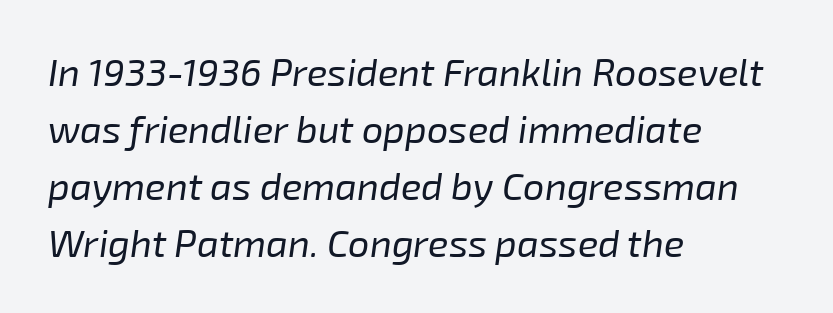
{"italic": "yes", "lean": "right", "slant_degrees": 8, "bold": "no", "weight": "regular", "width": "normal", "stroke_contrast": "low", "x_height": "medium", "monospaced": "no", "underline": "no", "align": "left", "line_spacing": "normal", "line_spacing_ratio": 1.5, "letter_spacing": "normal", "letter_spacing_em": 0.0, "glyph_px": 38}
